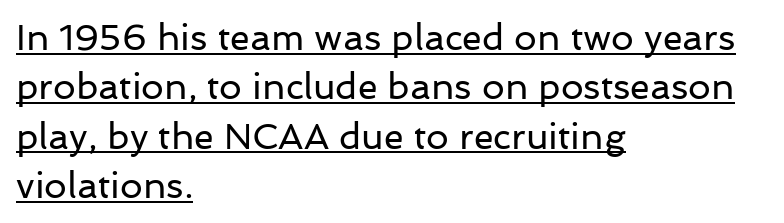
{"serif": "no", "italic": "no", "bold": "no", "weight": "regular", "width": "normal", "stroke_contrast": "low", "x_height": "medium", "monospaced": "no", "underline": "yes", "align": "left", "line_spacing": "normal", "line_spacing_ratio": 1.37, "letter_spacing": "normal", "letter_spacing_em": 0.0, "glyph_px": 36}
